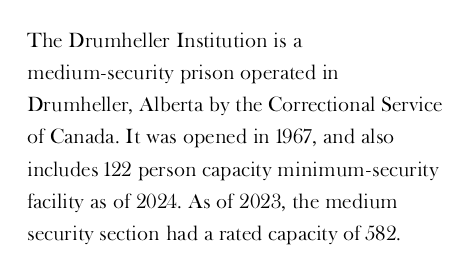
Q: Is the text bold? A: No.
Q: Is the text italic (slanted)? A: No, it is upright.
Q: Is the text underlined? A: No.
Q: How is the paragraph aligned? A: Left-aligned.
Q: Is the spacing between letters normal or unusually wide? A: Normal.
Q: Is the spacing between lines tight, normal or loose? A: Normal.
